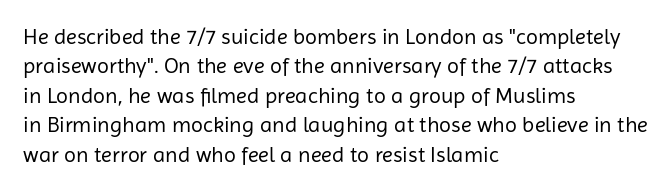
The image shows 22 px text type, upright; set left-aligned, normal line spacing (1.34x), normal letter spacing, not underlined.
